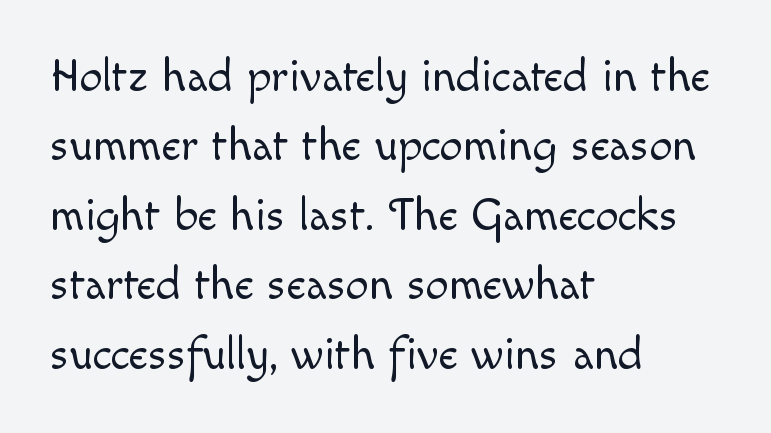
The image shows 46 px light type, upright; set left-aligned, normal line spacing (1.51x), normal letter spacing, not underlined; a small x-height.
